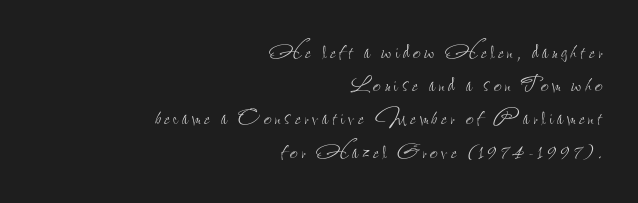
The image shows 27 px text type; set right-aligned, line spacing 1.23x, not underlined.
